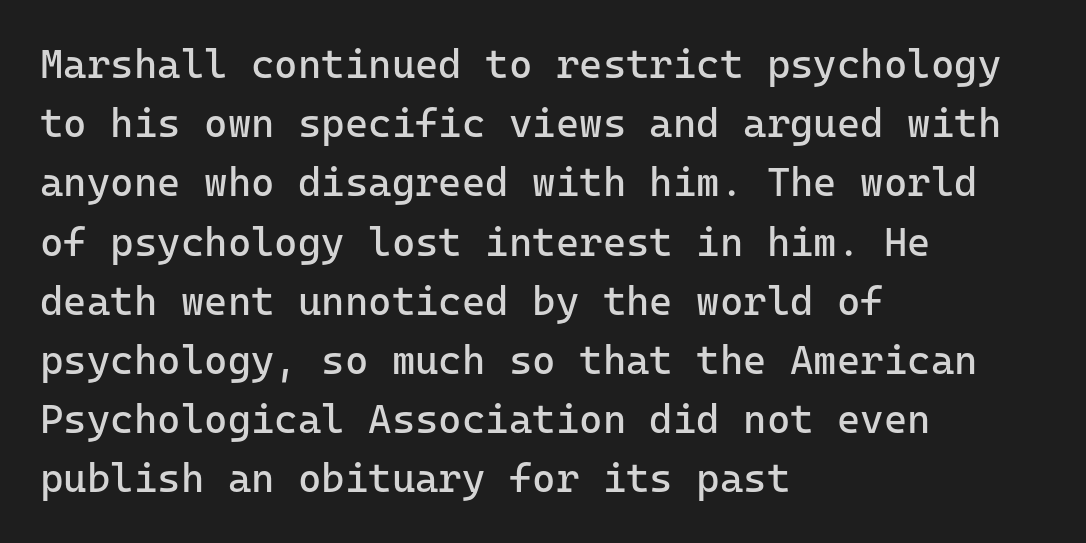
Note the uniform advance width — an 'i' takes as much space as an 'm'. Tracking value appears to be zero — textbook default spacing. The lines sit at an ordinary, default distance from one another. In CSS terms this would be text-align: left. A sans-serif font was chosen for this passage. If you drew a line through each stem, it would be perfectly vertical.
